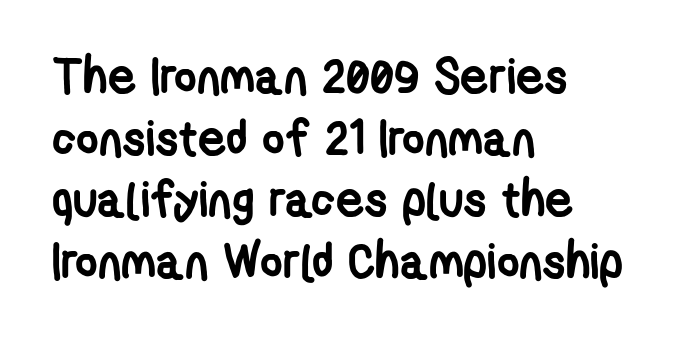
{"serif": "no", "bold": "yes", "weight": "semibold", "width": "condensed", "stroke_contrast": "low", "x_height": "medium", "monospaced": "no", "underline": "no", "align": "left", "line_spacing": "normal", "line_spacing_ratio": 1.26, "letter_spacing": "normal", "letter_spacing_em": 0.0, "glyph_px": 49}
